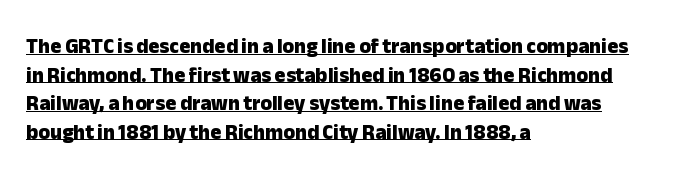
Q: Is the text bold? A: Yes.
Q: Is the text italic (slanted)? A: No, it is upright.
Q: Is the text underlined? A: Yes.
Q: How is the paragraph aligned? A: Left-aligned.
Q: Is the spacing between letters normal or unusually wide? A: Normal.
Q: Is the spacing between lines tight, normal or loose? A: Normal.
